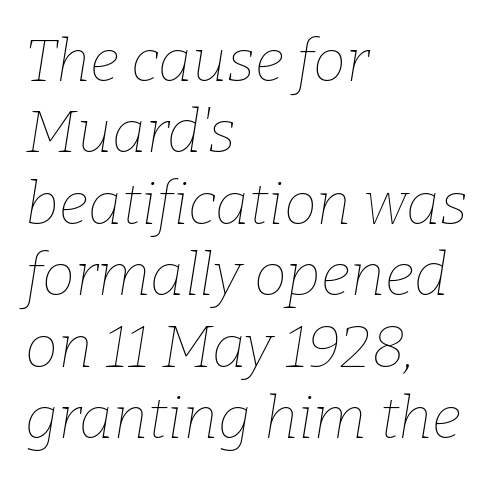
This is oblique type, the kind used for emphasis or titles. Casual observation: everything's shoved over to the left. Stroke mass is kept to a normal reading level or below. Clear beneath every line of the passage.
